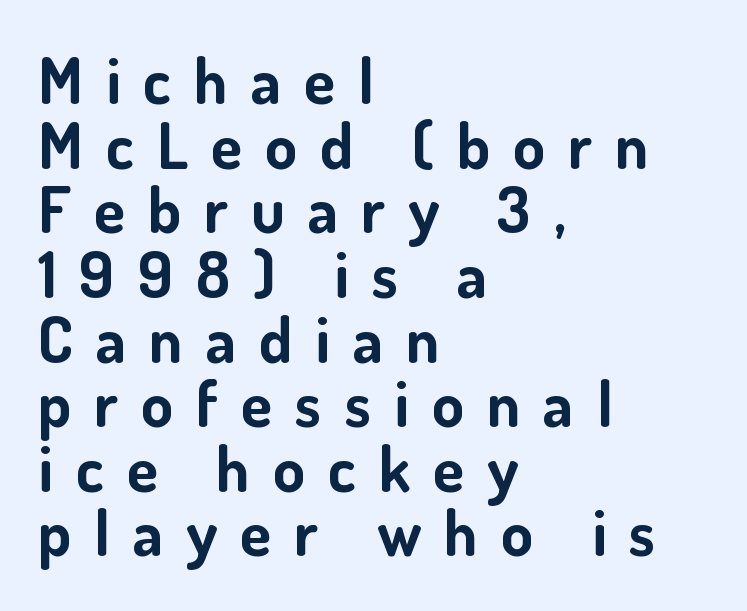
Caption: bold face, heavy strokes. No italicization has been applied; the sample stays upright. Underline: absent. Grotesque or geometric, the face here clearly has no serifs. A typesetter would call this heavily tracked-out type.
